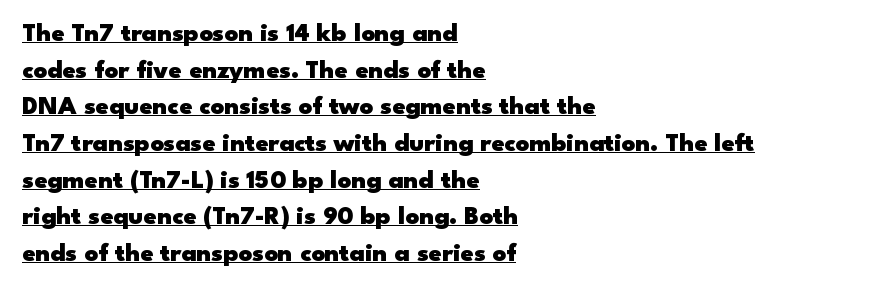
Vertical spacing — default. The type sits square on the baseline with zero lean. Compared with undecorated copy, this sample adds a rule below the words. This rendering leaves character spacing at its baseline value. Line beginnings align vertically; line endings do not. Notice how thick the strokes are: this is what a full bold looks like.
